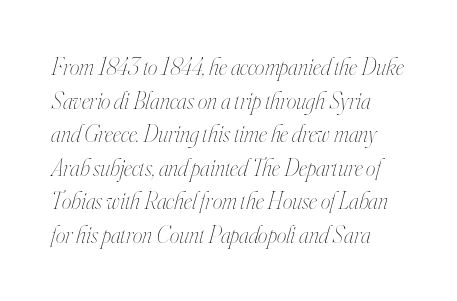
A classic flush-left, rag-right setting is used for this passage. The typography opts for an oblique posture over an upright one. The strip under each line holds only bare page. Rows of type keep a routine distance in the vertical direction. Stems here are at most as thick as an everyday book face. Default kerning and tracking; the words read as compact shapes.
